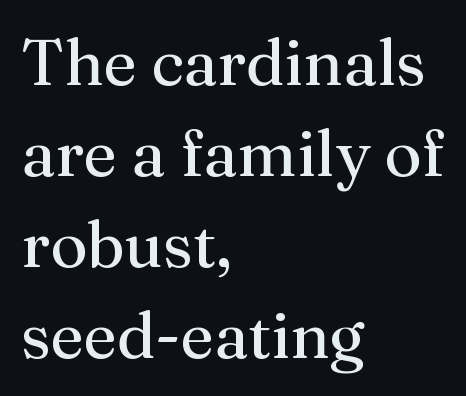
Q: Is the text bold? A: No.
Q: Is the text italic (slanted)? A: No, it is upright.
Q: Is the typeface a serif or a sans-serif typeface? A: Serif.
Q: Is the text underlined? A: No.
Q: How is the paragraph aligned? A: Left-aligned.
Q: Is the spacing between letters normal or unusually wide? A: Normal.
Q: Is the spacing between lines tight, normal or loose? A: Normal.
Q: Width (condensed, normal, or wide)? A: Normal.
Q: Stroke contrast? A: Medium.
Q: x-height? A: Medium.
Q: Monospaced? A: No.
